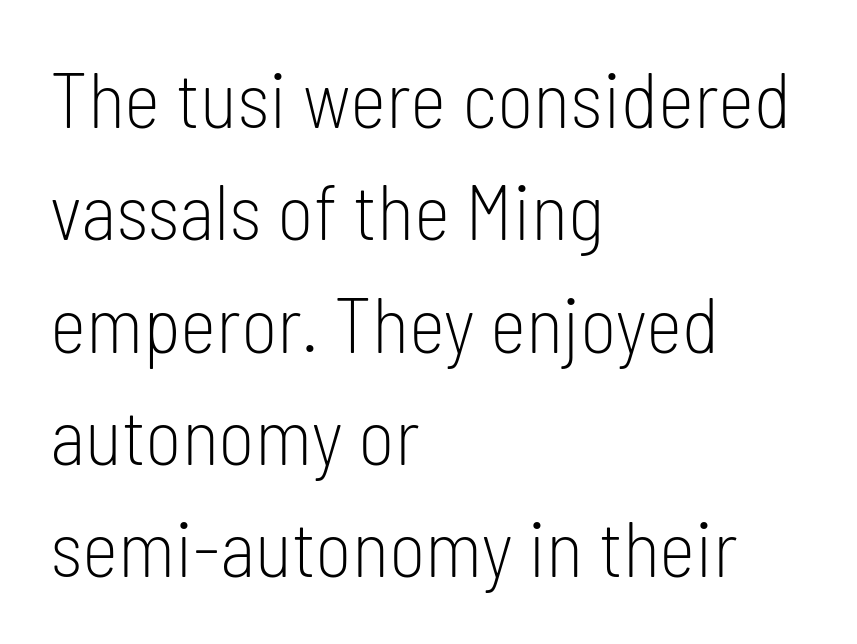
The image shows 78 px light, condensed sans-serif type, upright; set left-aligned, normal line spacing (1.44x), normal letter spacing, not underlined; low stroke contrast and a medium x-height.
